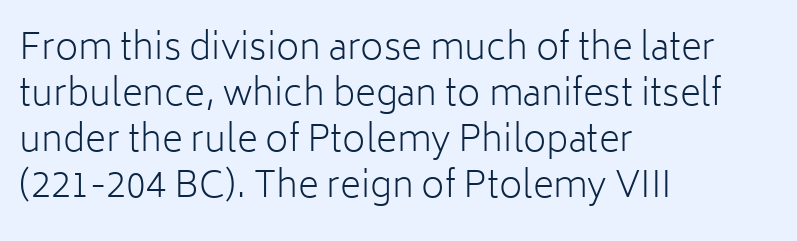
Q: Is the text bold? A: No.
Q: Is the text italic (slanted)? A: No, it is upright.
Q: Is the typeface a serif or a sans-serif typeface? A: Sans-serif.
Q: Is the text underlined? A: No.
Q: How is the paragraph aligned? A: Left-aligned.
Q: Is the spacing between letters normal or unusually wide? A: Normal.
Q: Is the spacing between lines tight, normal or loose? A: Normal.
Q: Width (condensed, normal, or wide)? A: Normal.
Q: Stroke contrast? A: Low.
Q: x-height? A: Medium.
Q: Monospaced? A: No.
